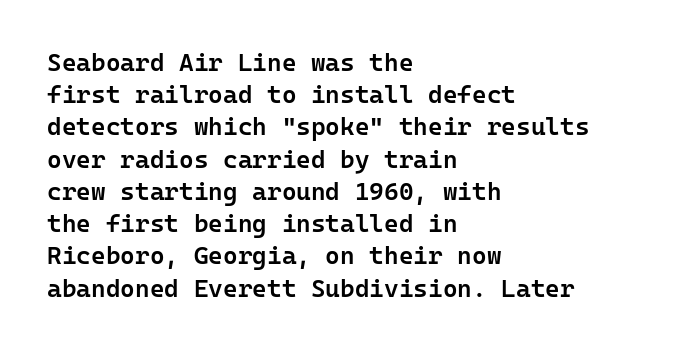
Q: Is the text bold? A: Semi-bold.
Q: Is the text italic (slanted)? A: No, it is upright.
Q: Is the text underlined? A: No.
Q: How is the paragraph aligned? A: Left-aligned.
Q: Is the spacing between letters normal or unusually wide? A: Normal.
Q: Is the spacing between lines tight, normal or loose? A: Normal.
